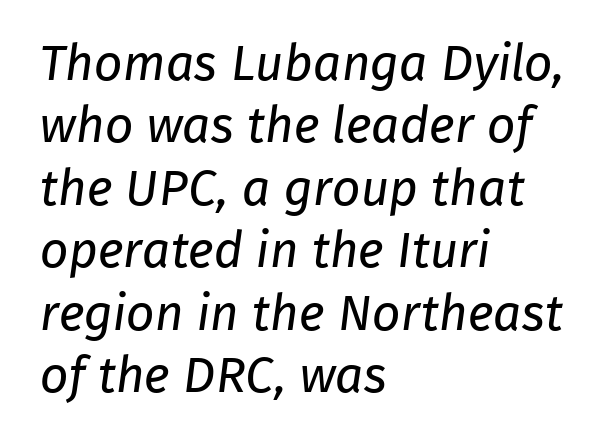
The image shows 50 px regular-weight sans-serif type; set left-aligned, normal line spacing (1.25x), normal letter spacing, not underlined; low stroke contrast and a medium x-height.
